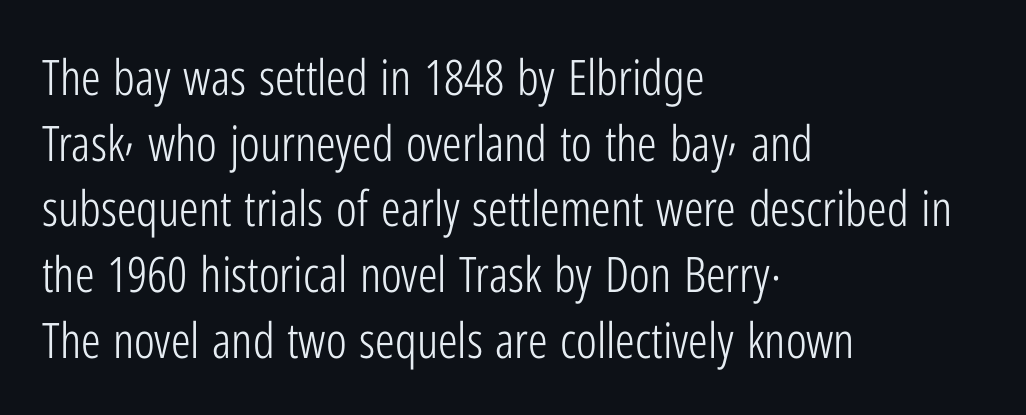
Here the designer chose a conventional face with non-uniform glyph widths. The rendering keeps characters at their native spacing. Which margin do the lines hug? The left one — the right edge is uneven. Look at the bottom of the vertical strokes: they stop flat, with no serifs.
